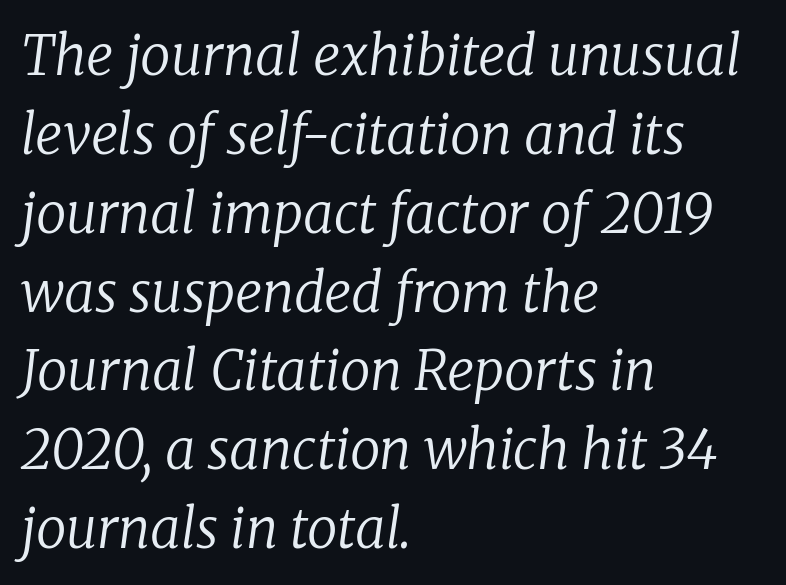
Q: Is the text bold? A: No.
Q: Is the text italic (slanted)? A: Yes, it leans right by about 8 degrees.
Q: Is the typeface a serif or a sans-serif typeface? A: Serif.
Q: Is the text underlined? A: No.
Q: How is the paragraph aligned? A: Left-aligned.
Q: Is the spacing between letters normal or unusually wide? A: Normal.
Q: Is the spacing between lines tight, normal or loose? A: Normal.
Q: Width (condensed, normal, or wide)? A: Normal.
Q: Stroke contrast? A: Low.
Q: x-height? A: Medium.
Q: Monospaced? A: No.
